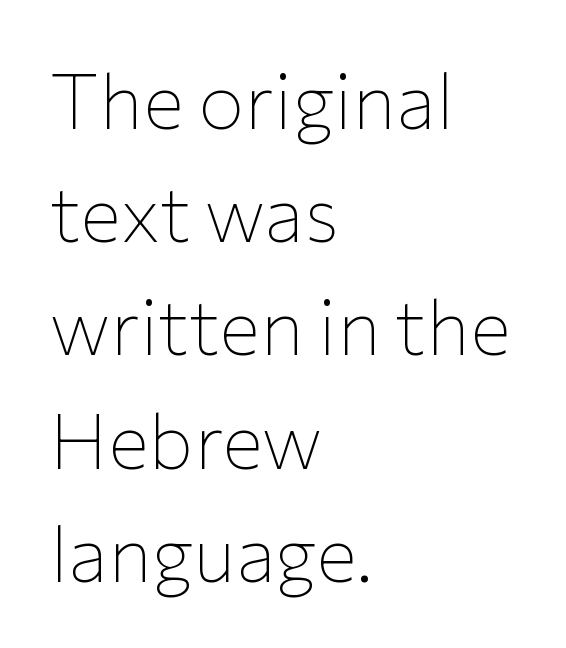
Q: Is the text bold? A: No.
Q: Is the text italic (slanted)? A: No, it is upright.
Q: Is the typeface a serif or a sans-serif typeface? A: Sans-serif.
Q: Is the text underlined? A: No.
Q: How is the paragraph aligned? A: Left-aligned.
Q: Is the spacing between letters normal or unusually wide? A: Normal.
Q: Is the spacing between lines tight, normal or loose? A: Normal.
Q: Width (condensed, normal, or wide)? A: Normal.
Q: Stroke contrast? A: Low.
Q: x-height? A: Medium.
Q: Monospaced? A: No.
